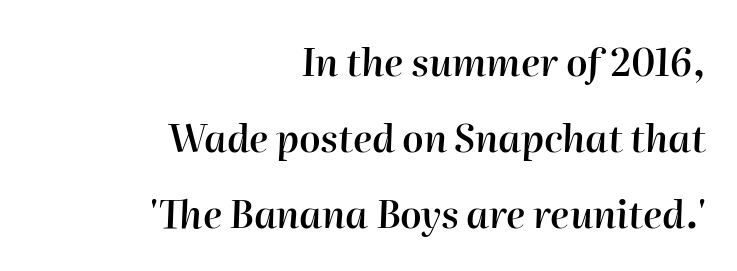
{"italic": "yes", "lean": "right", "slant_degrees": 2, "bold": "semi", "weight": "semibold", "width": "normal", "stroke_contrast": "high", "x_height": "medium", "monospaced": "no", "underline": "no", "align": "right", "line_spacing": "loose", "line_spacing_ratio": 2.0, "letter_spacing": "normal", "letter_spacing_em": 0.0, "glyph_px": 38}
